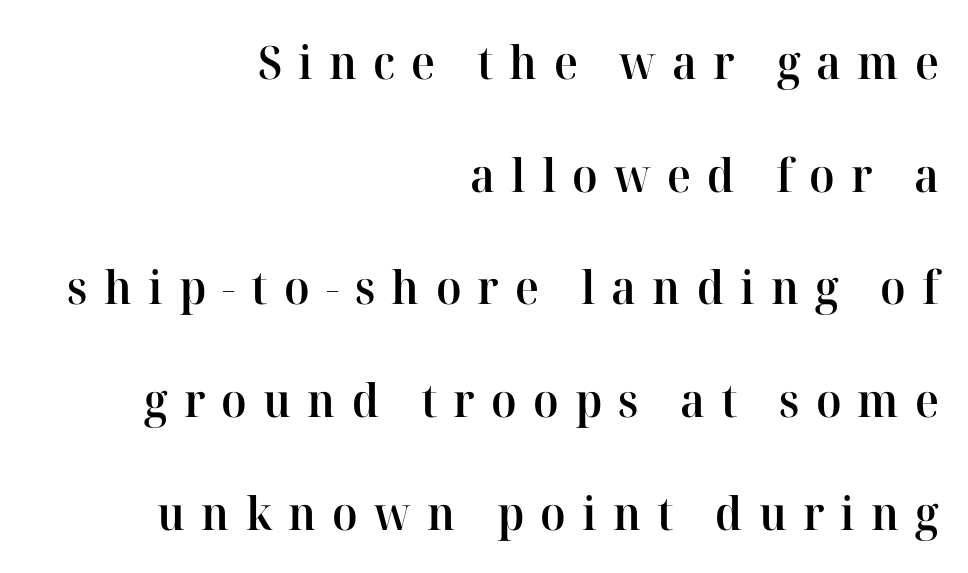
The image shows 46 px semibold serif type, upright; set right-aligned, loose line spacing (2.45x), unusually wide letter spacing (+0.35 em), not underlined; high stroke contrast and a medium x-height.
